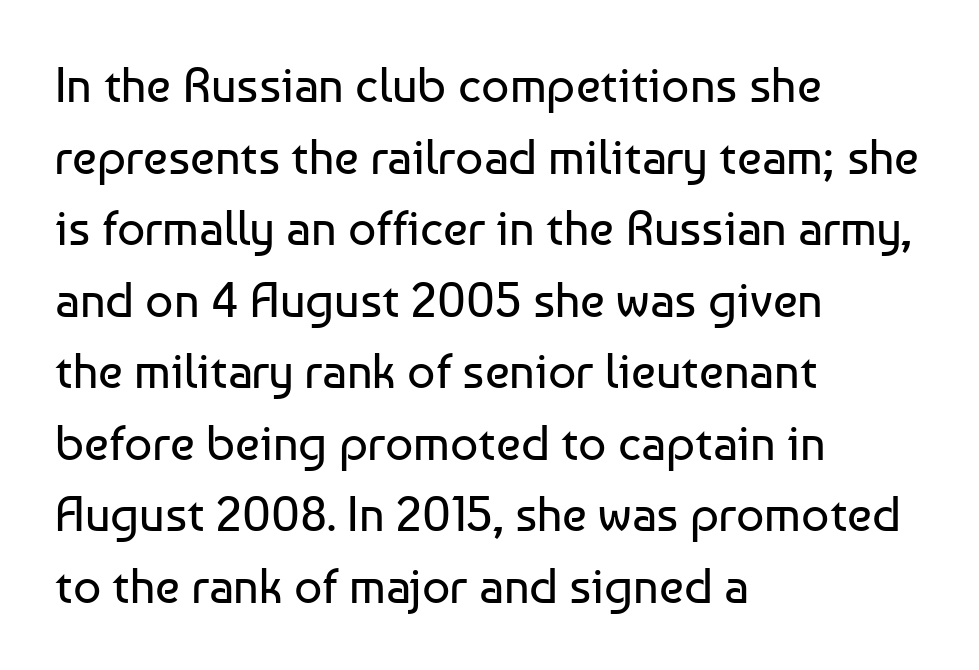
The face used here is proportionally spaced, like ordinary book or web type. If you drew a ruler down the left edge, every line would touch it. The designer went with a sans here, leaving each stem footless. Characters follow at the spacing the type designer built in. The strip under each line holds only bare page.
